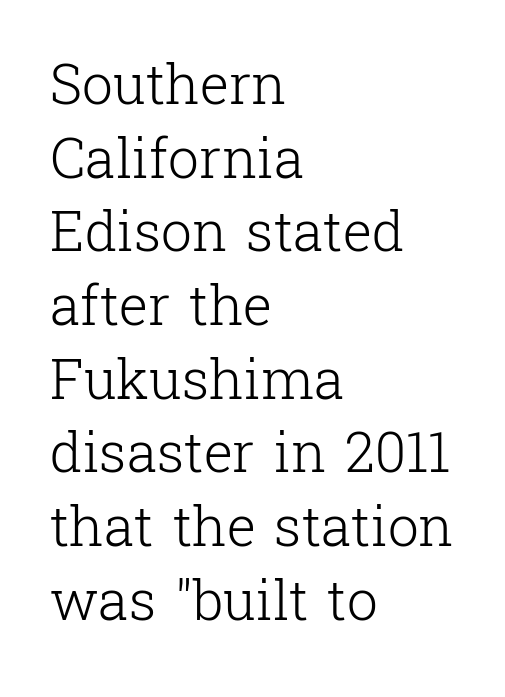
Q: Is the text bold? A: No.
Q: Is the text italic (slanted)? A: No, it is upright.
Q: Is the typeface a serif or a sans-serif typeface? A: Serif.
Q: Is the text underlined? A: No.
Q: How is the paragraph aligned? A: Left-aligned.
Q: Is the spacing between letters normal or unusually wide? A: Normal.
Q: Is the spacing between lines tight, normal or loose? A: Normal.
Q: Width (condensed, normal, or wide)? A: Normal.
Q: Stroke contrast? A: Low.
Q: x-height? A: Medium.
Q: Monospaced? A: No.
